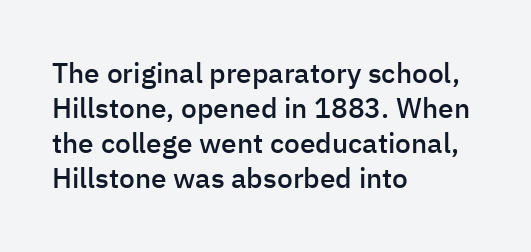
The image shows 28 px semibold sans-serif type, upright; set left-aligned, normal line spacing (1.25x), normal letter spacing, not underlined; low stroke contrast and a medium x-height.
